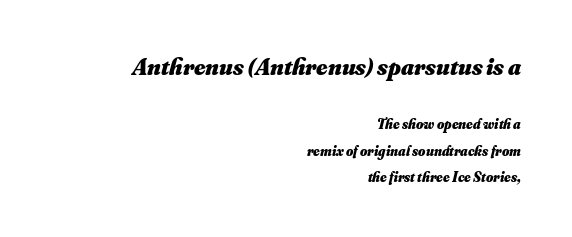
Typographic density is high because the face is bold. The passage shown begins with its larger block and ends with its smaller one. The string is rendered with underlining switched off. What stands out about the letter spacing? Nothing — it is the standard amount. Horizontal alignment here is rightward, an uncommon choice for prose.
